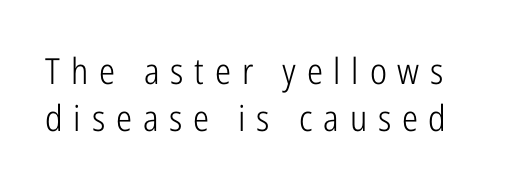
Note: no serifs on the glyphs. The designer left line spacing at the default. Counters stay open thanks to moderate or lighter strokes. Think of a printed novel: that variable character pitch is what you see here.
